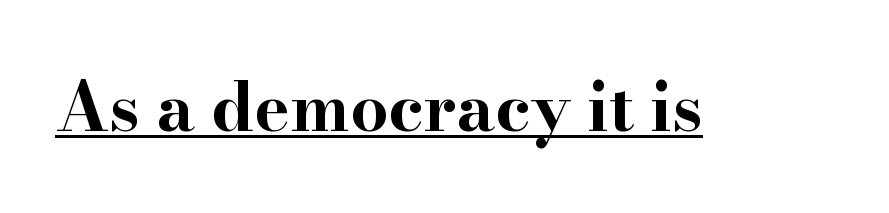
Typesetter's note: full bold, strokes at maximum text heaviness. The passage shown has conventional tracking throughout. This sample uses a serif face. The lettering holds an erect, upright posture throughout. The face used here is proportionally spaced, like ordinary book or web type.
